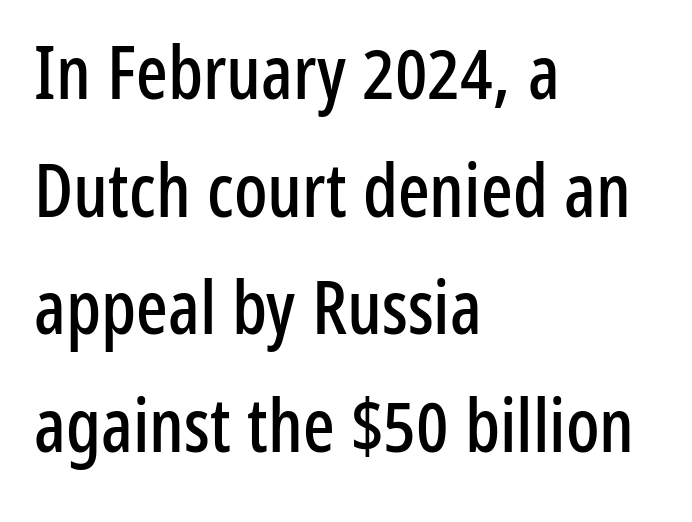
{"serif": "no", "italic": "no", "width": "condensed", "stroke_contrast": "low", "x_height": "medium", "monospaced": "no", "underline": "no", "align": "left", "line_spacing": "normal", "line_spacing_ratio": 1.59, "letter_spacing": "normal", "letter_spacing_em": 0.0, "glyph_px": 74}
